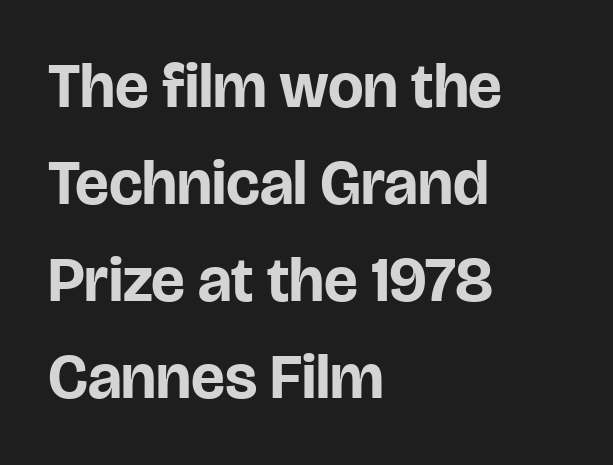
The image shows 63 px bold sans-serif type, upright; set left-aligned, normal line spacing (1.54x), normal letter spacing, not underlined; low stroke contrast and a large x-height.
